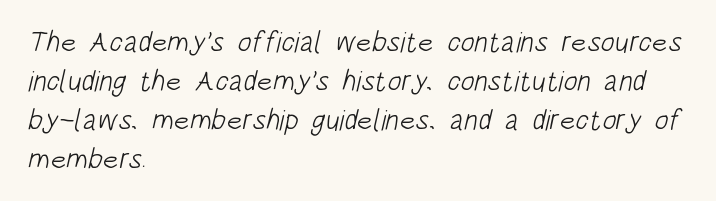
The letters advance in unequal steps, a hallmark of proportional type. Is this a sans? Yes — the strokes have no serifs. Here the glyphs are tracked normally, forming tight word shapes. Each line starts at the same left margin while the right side varies. A clean baseline with only descenders dipping below it. The rows are spaced the way most documents space them.
